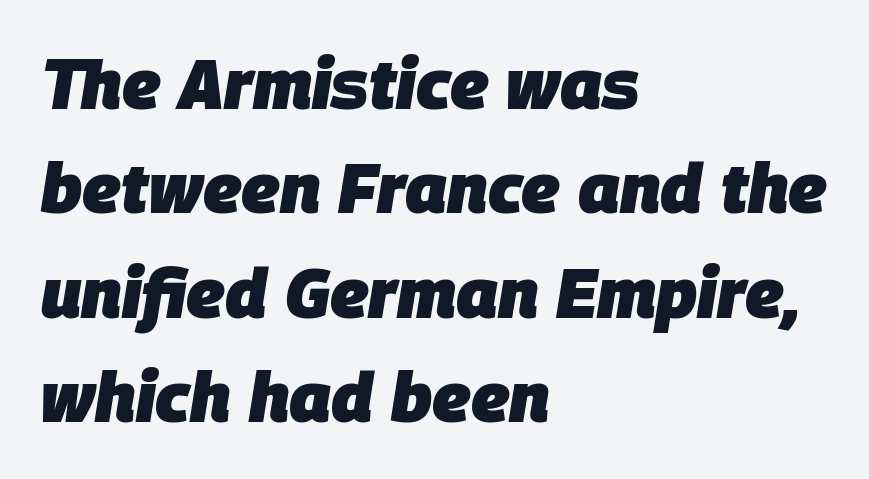
The image shows 70 px heavy type, italic (leaning right); set left-aligned, normal line spacing (1.49x), normal letter spacing, not underlined; low stroke contrast and a large x-height.
